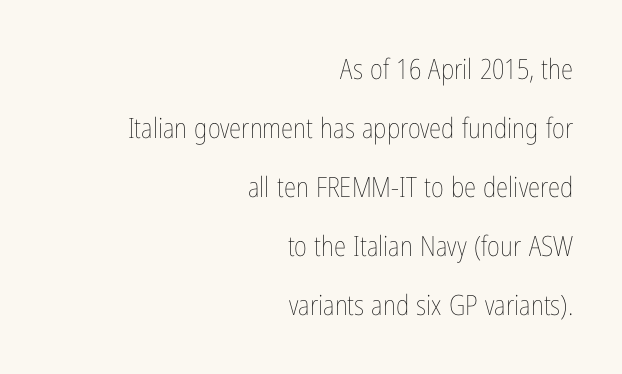
The text block is weighted toward the right margin, trailing off unevenly leftward. Note the varied advance widths — an 'i' is clearly narrower than an 'm'. The line-height multiplier appears high, well above default. Any mark beneath the type? The region is blank.
